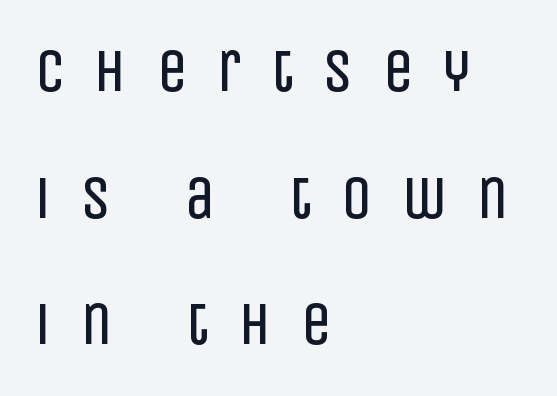
{"serif": "no", "italic": "no", "bold": "no", "weight": "regular", "width": "condensed", "stroke_contrast": "low", "x_height": "large", "monospaced": "no", "underline": "no", "align": "left", "line_spacing": "loose", "line_spacing_ratio": 2.11, "letter_spacing": "wide", "letter_spacing_em": 0.5, "glyph_px": 60}
